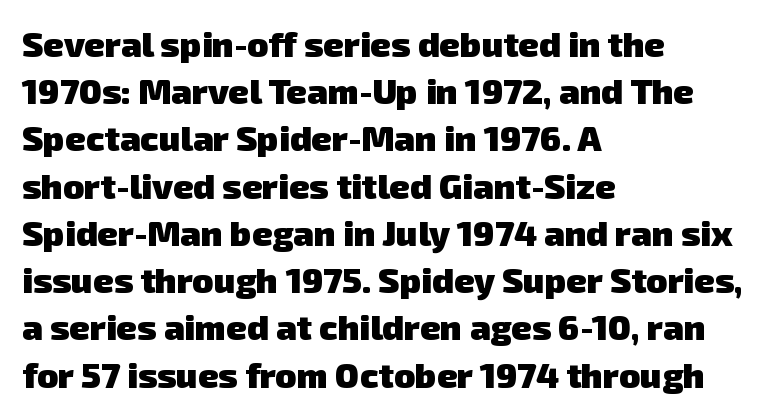
Nobody touched the tracking dial on this one. Note the varied advance widths — an 'i' is clearly narrower than an 'm'. Nobody drew a line under any word here. How heavy is the stroke? Heavy — this is a bold.
